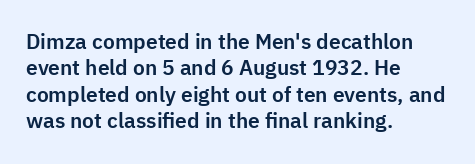
Is there much room between lines? A standard amount, neither cramped nor airy. The line texture is even and compact thanks to regular tracking. In terms of posture, this sample is upright. The paragraph has a hard left edge and a soft right edge. The strip under each line holds only bare page.
